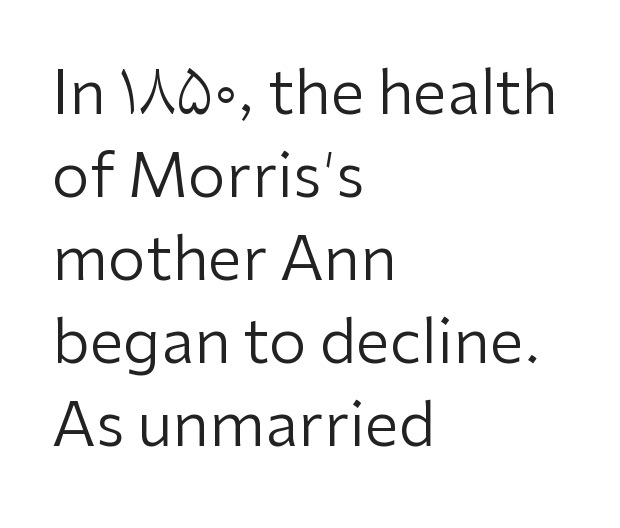
The passage shown has conventional tracking throughout. Vertical spacing — default. The axis of the letterforms is exactly vertical. Quick note: underline off. These lines are composed in type without serifs. The rag falls on the right side of this text block.
